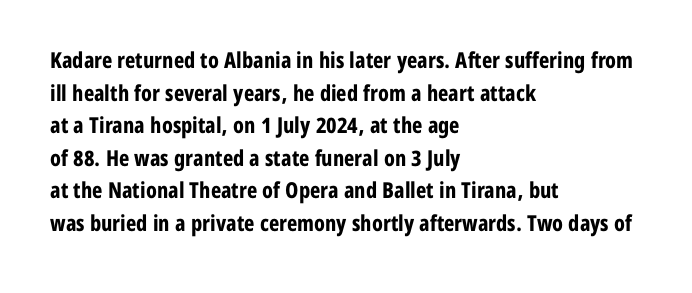
The image shows 22 px bold type, upright; set left-aligned, normal line spacing (1.48x), normal letter spacing, not underlined.
